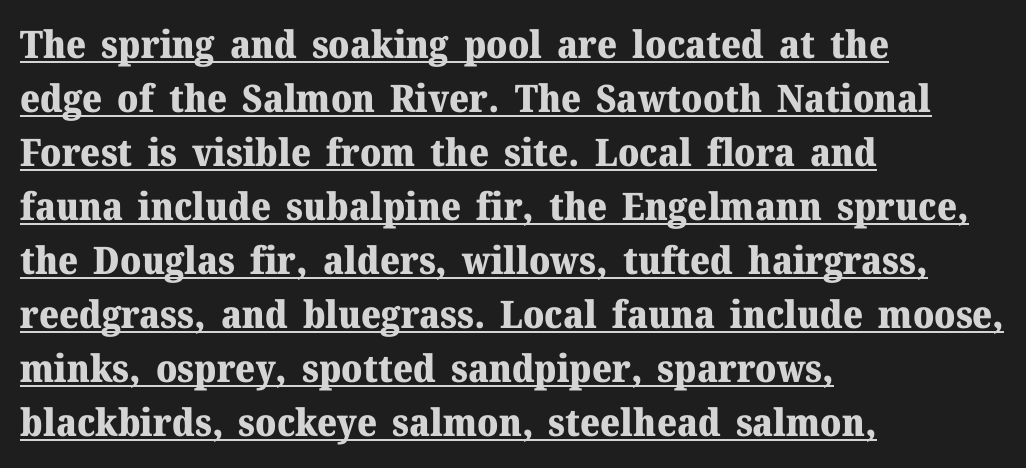
Honestly, the row spacing looks completely unremarkable. Here the designer chose a conventional face with non-uniform glyph widths. Strong, thick strokes mark this as bold type. Looks like someone drew a line under every word here.
